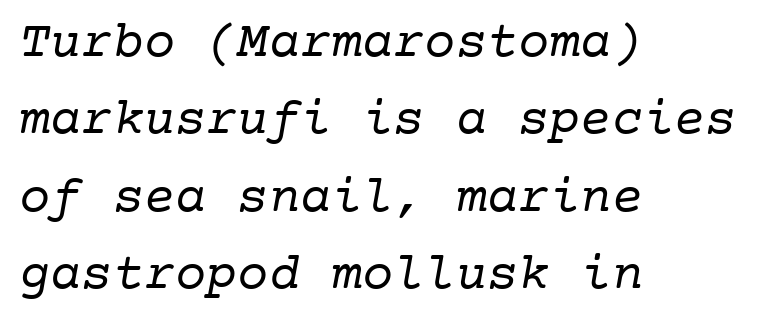
The image shows 52 px regular-weight serif type, monospaced; set left-aligned, normal line spacing (1.49x), normal letter spacing, not underlined; low stroke contrast and a medium x-height.
